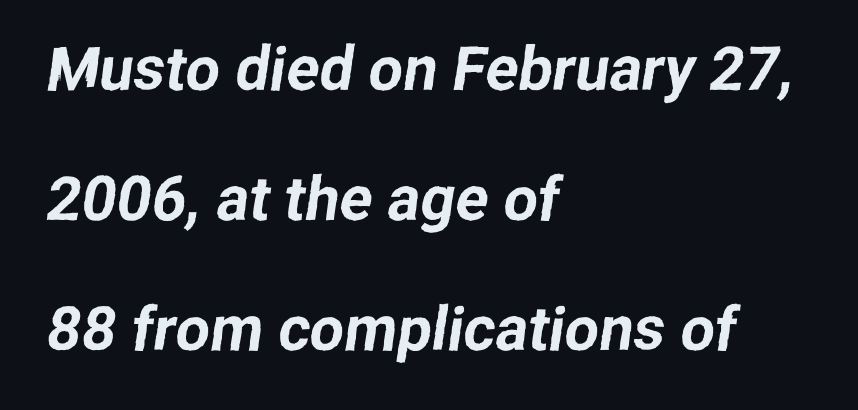
{"serif": "no", "width": "normal", "stroke_contrast": "low", "x_height": "medium", "monospaced": "no", "underline": "no", "align": "left", "line_spacing": "loose", "line_spacing_ratio": 2.13, "letter_spacing": "normal", "letter_spacing_em": 0.0, "glyph_px": 61}
